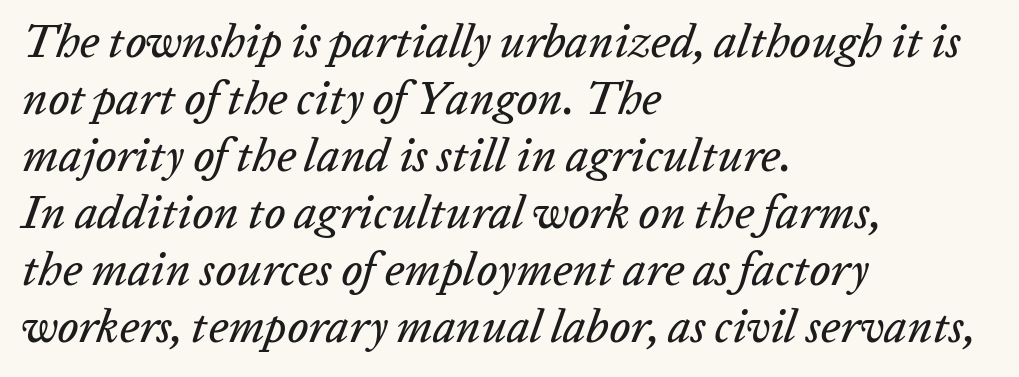
The image shows 46 px text type, italic (leaning right); set left-aligned, line spacing 1.24x, normal letter spacing, not underlined; low stroke contrast and a medium x-height.
